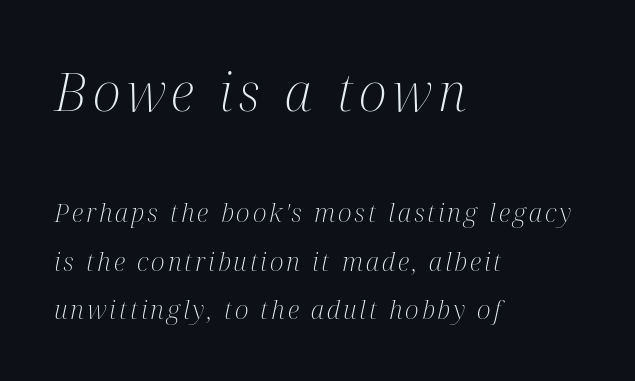
The font's italic variant was chosen for this text. The passage shown is not underscored anywhere. Think of a printed novel: that variable character pitch is what you see here. Leftover space on each line is placed entirely after the last word.
